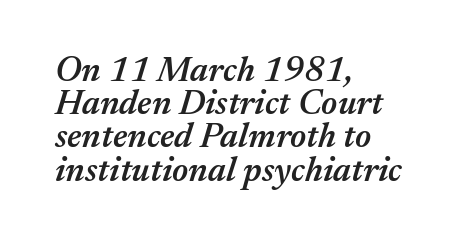
{"italic": "yes", "lean": "right", "slant_degrees": 17, "bold": "semi", "weight": "semibold", "width": "normal", "stroke_contrast": "medium", "x_height": "medium", "monospaced": "no", "underline": "no", "align": "left", "line_spacing": "tight", "line_spacing_ratio": 0.95, "letter_spacing": "normal", "letter_spacing_em": 0.0, "glyph_px": 35}
